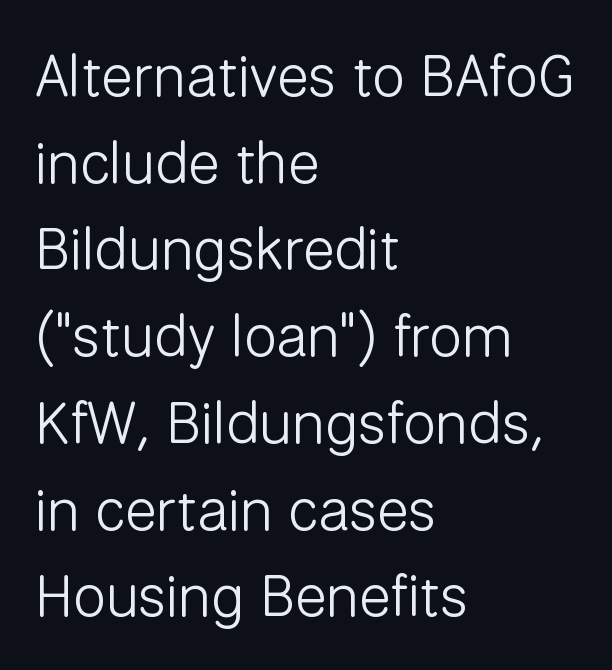
The image shows 59 px light sans-serif type, upright; set left-aligned, normal line spacing (1.47x), normal letter spacing, not underlined; low stroke contrast and a medium x-height.
